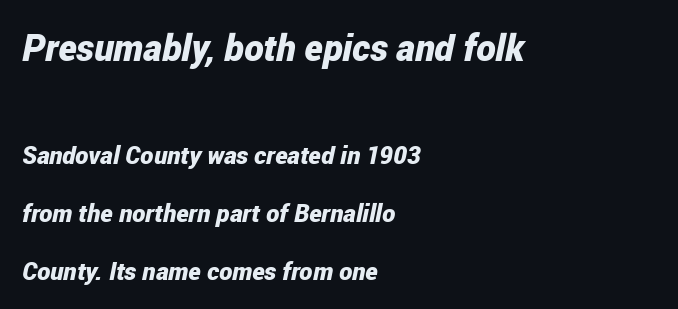
Q: Is the text bold? A: Yes.
Q: Is the text italic (slanted)? A: Yes, it leans right by about 12 degrees.
Q: Is the text underlined? A: No.
Q: How is the paragraph aligned? A: Left-aligned.
Q: Is the spacing between letters normal or unusually wide? A: Normal.
Q: Is the spacing between lines tight, normal or loose? A: Loose.
Q: Which block of text is set in a larger size, the first (top) or the second (bottom)? A: The first (top) one.
Q: Width (condensed, normal, or wide)? A: Condensed.
Q: Stroke contrast? A: Low.
Q: x-height? A: Medium.
Q: Monospaced? A: No.
